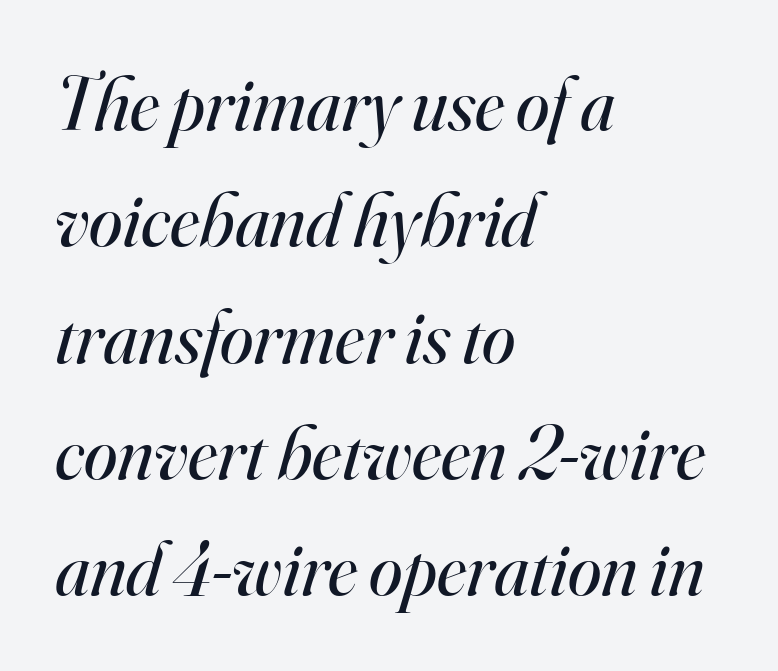
This is oblique type, the kind used for emphasis or titles. The ragged edge is on the right, which tells us the setting is flush left. Tracking here is standard; glyphs follow each other at the usual distance. Stroke thickness stays within the range of a standard reading face or lighter. The glyphs in this specimen are seriffed. Varying glyph widths throughout — classic text-font behaviour.
